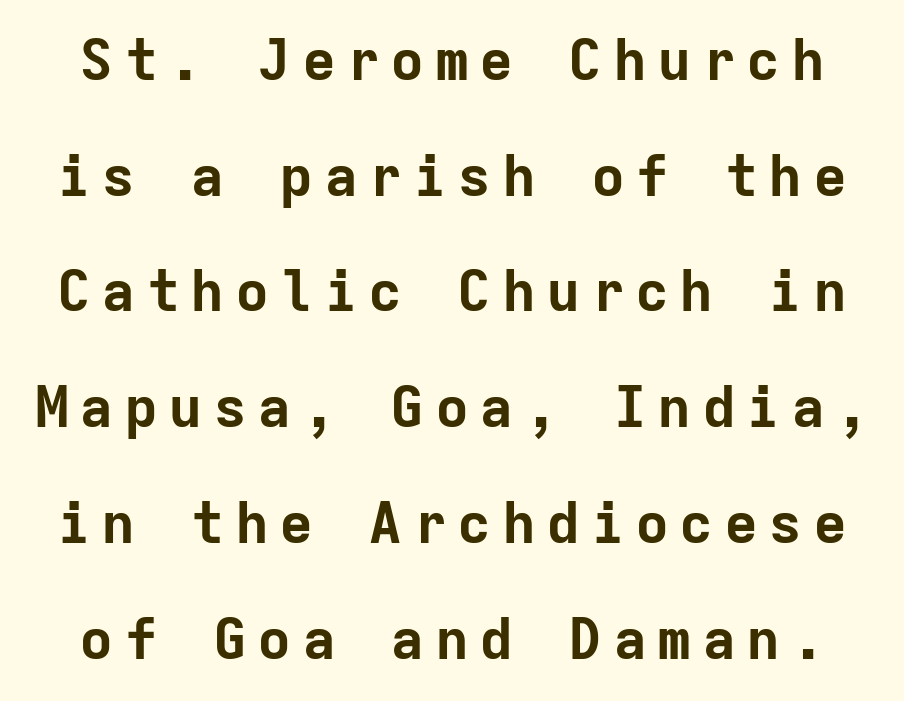
The image shows 57 px bold sans-serif type, upright, monospaced; set loose line spacing (2.03x), not underlined; low stroke contrast and a medium x-height.
